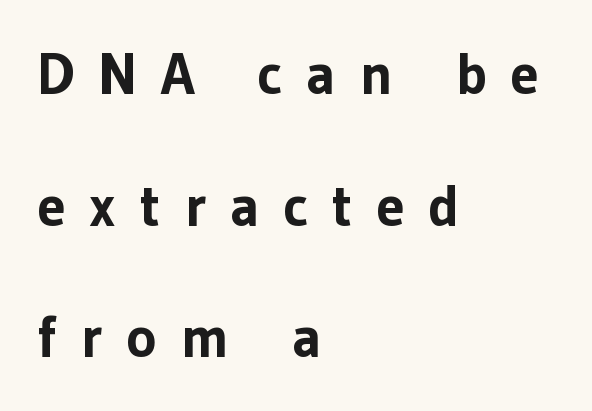
The image shows 58 px bold sans-serif type, upright; set left-aligned, loose line spacing (2.27x), unusually wide letter spacing (+0.41 em), not underlined; low stroke contrast and a medium x-height.
